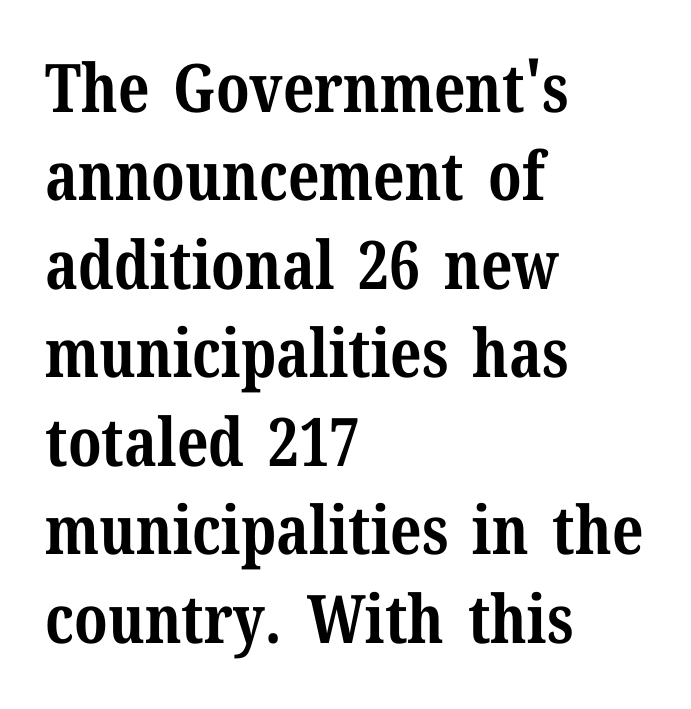
Q: Is the text bold? A: Yes.
Q: Is the text italic (slanted)? A: No, it is upright.
Q: Is the typeface a serif or a sans-serif typeface? A: Serif.
Q: Is the text underlined? A: No.
Q: How is the paragraph aligned? A: Left-aligned.
Q: Is the spacing between letters normal or unusually wide? A: Normal.
Q: Is the spacing between lines tight, normal or loose? A: Normal.
Q: Width (condensed, normal, or wide)? A: Normal.
Q: Stroke contrast? A: Medium.
Q: x-height? A: Medium.
Q: Monospaced? A: No.
